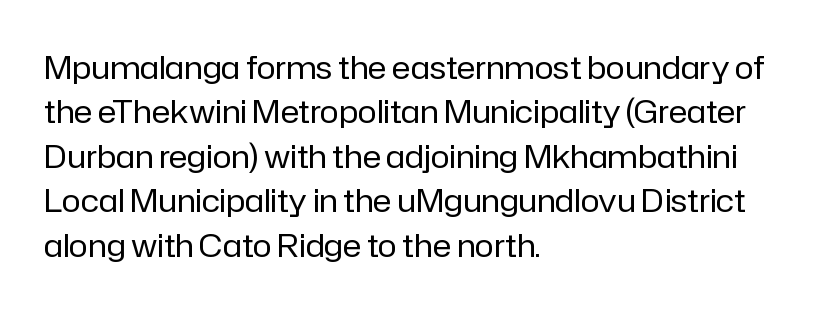
Line starts are locked; line ends wander. How are the letters spaced? Ordinarily, with no added tracking. On a weight scale, this lands at 450 or below. Upright lettering throughout. Are there feet on the stems? There aren't — it's a sans.
